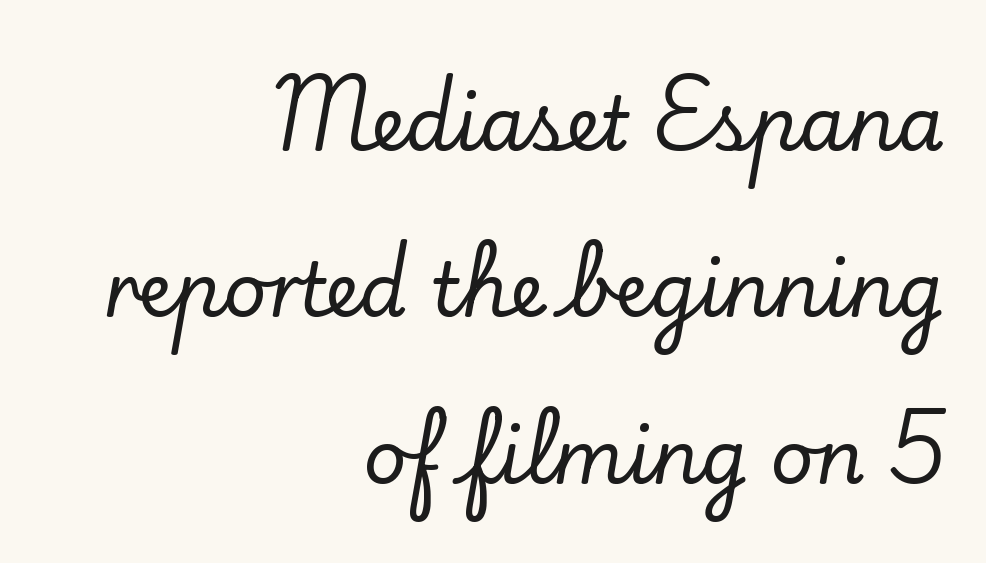
{"serif": "yes", "width": "normal", "stroke_contrast": "low", "x_height": "small", "monospaced": "no", "underline": "no", "align": "right", "line_spacing": "loose", "line_spacing_ratio": 2.22, "letter_spacing": "normal", "letter_spacing_em": 0.0, "glyph_px": 75}
